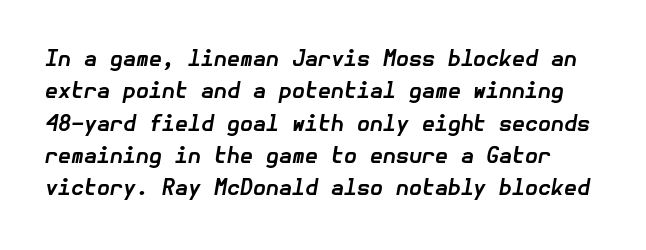
Q: Is the text bold? A: Yes.
Q: Is the text italic (slanted)? A: Yes, it leans right by about 10 degrees.
Q: Is the text underlined? A: No.
Q: Is the spacing between letters normal or unusually wide? A: Normal.
Q: Is the spacing between lines tight, normal or loose? A: Normal.
